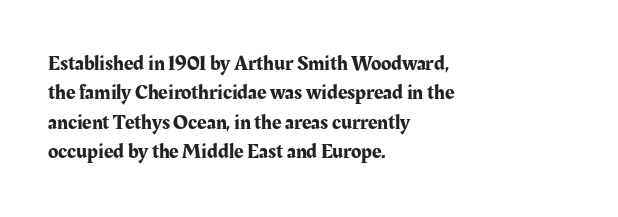
Q: Is the text italic (slanted)? A: No, it is upright.
Q: Is the text underlined? A: No.
Q: How is the paragraph aligned? A: Left-aligned.
Q: Is the spacing between letters normal or unusually wide? A: Normal.
Q: Is the spacing between lines tight, normal or loose? A: Normal.
